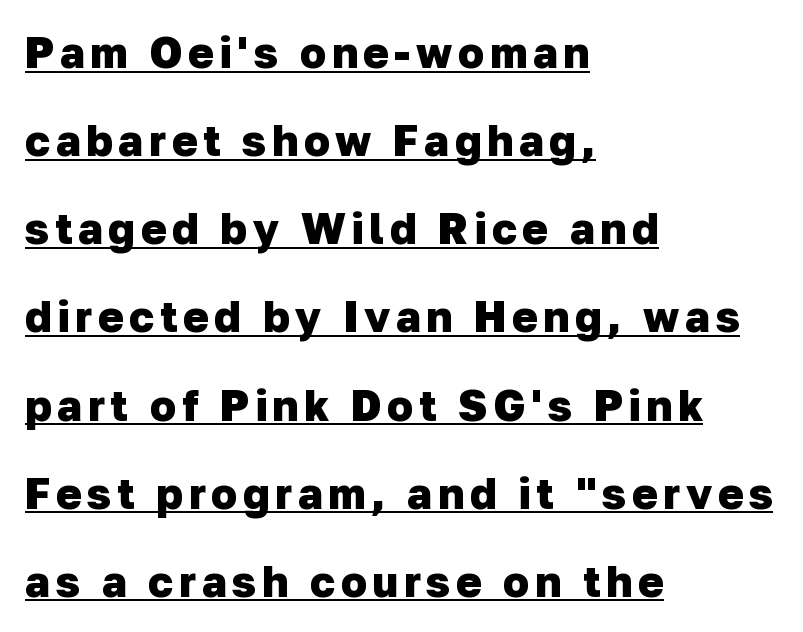
Q: Is the text bold? A: Yes.
Q: Is the typeface a serif or a sans-serif typeface? A: Sans-serif.
Q: Is the text underlined? A: Yes.
Q: How is the paragraph aligned? A: Left-aligned.
Q: Is the spacing between lines tight, normal or loose? A: Loose.
Q: Width (condensed, normal, or wide)? A: Normal.
Q: Stroke contrast? A: Low.
Q: x-height? A: Medium.
Q: Monospaced? A: No.
